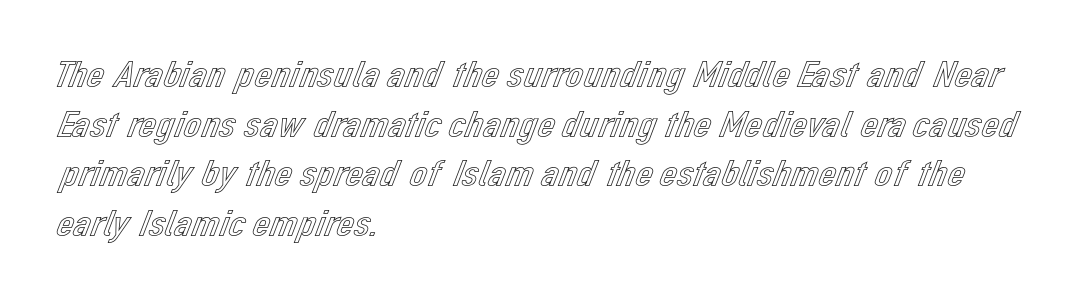
The image shows 39 px text type; set left-aligned, normal line spacing (1.27x), normal letter spacing, not underlined; a medium x-height.
